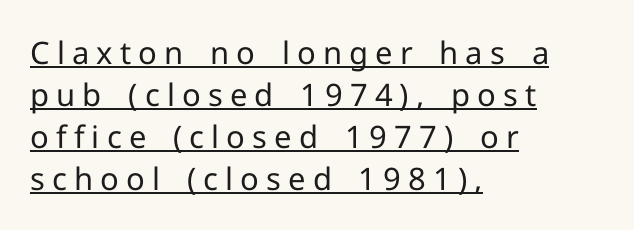
{"serif": "no", "italic": "no", "bold": "no", "weight": "regular", "width": "normal", "stroke_contrast": "low", "x_height": "medium", "monospaced": "no", "underline": "yes", "align": "left", "line_spacing": "normal", "line_spacing_ratio": 1.35, "letter_spacing": "wide", "letter_spacing_em": 0.23, "glyph_px": 31}
